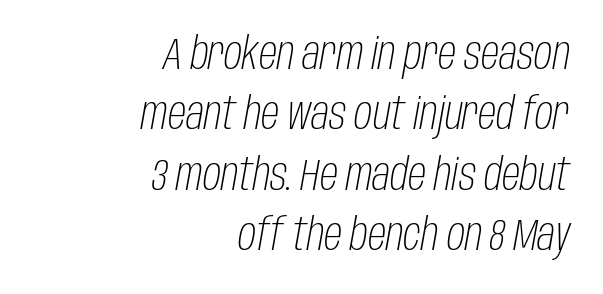
Q: Is the text bold? A: No.
Q: Is the text italic (slanted)? A: Yes, it leans right by about 10 degrees.
Q: Is the text underlined? A: No.
Q: How is the paragraph aligned? A: Right-aligned.
Q: Is the spacing between letters normal or unusually wide? A: Normal.
Q: Is the spacing between lines tight, normal or loose? A: Normal.
Q: Width (condensed, normal, or wide)? A: Condensed.
Q: Stroke contrast? A: Low.
Q: x-height? A: Large.
Q: Monospaced? A: No.
